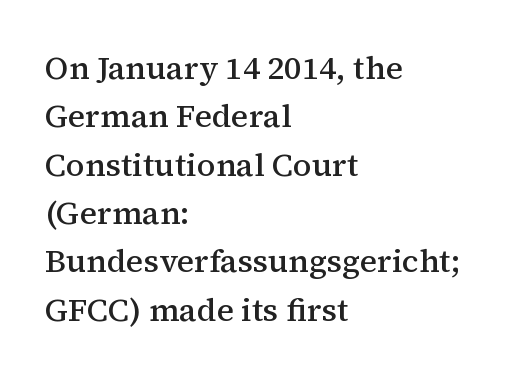
Q: Is the text bold? A: Semi-bold.
Q: Is the text italic (slanted)? A: No, it is upright.
Q: Is the typeface a serif or a sans-serif typeface? A: Serif.
Q: Is the text underlined? A: No.
Q: How is the paragraph aligned? A: Left-aligned.
Q: Is the spacing between letters normal or unusually wide? A: Normal.
Q: Is the spacing between lines tight, normal or loose? A: Normal.
Q: Width (condensed, normal, or wide)? A: Normal.
Q: Stroke contrast? A: Medium.
Q: x-height? A: Medium.
Q: Monospaced? A: No.
